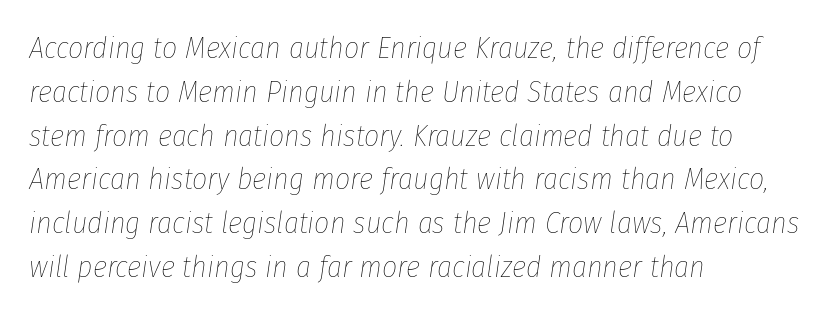
Q: Is the text bold? A: No.
Q: Is the text italic (slanted)? A: Yes, it leans right by about 8 degrees.
Q: Is the text underlined? A: No.
Q: How is the paragraph aligned? A: Left-aligned.
Q: Is the spacing between letters normal or unusually wide? A: Normal.
Q: Is the spacing between lines tight, normal or loose? A: Normal.
Q: Width (condensed, normal, or wide)? A: Condensed.
Q: Stroke contrast? A: Low.
Q: x-height? A: Medium.
Q: Monospaced? A: No.
